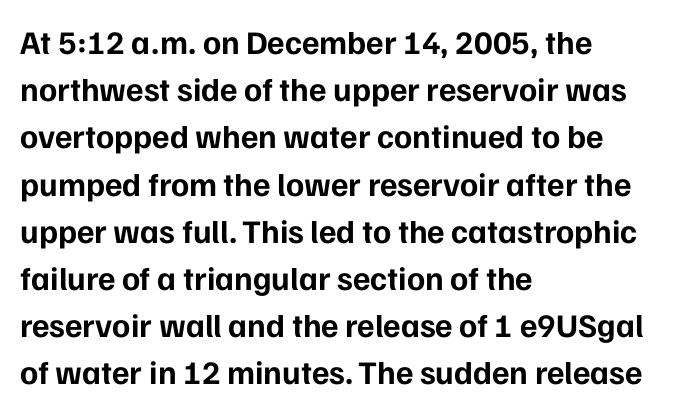
The ragged edge is on the right, which tells us the setting is flush left. Check under the words: just untouched page. Typesetter's note: full bold, strokes at maximum text heaviness. The tracking reads as untouched default to a designer's eye. Rows of type keep a routine distance in the vertical direction. Serifs: no, the terminals of the letterforms are clean.
